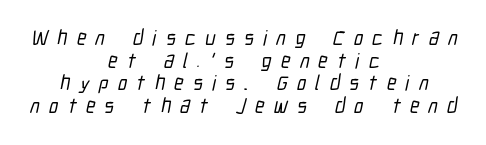
{"underline": "no", "align": "center", "line_spacing": "tight", "line_spacing_ratio": 1.08, "letter_spacing": "wide", "letter_spacing_em": 0.44, "glyph_px": 21}
